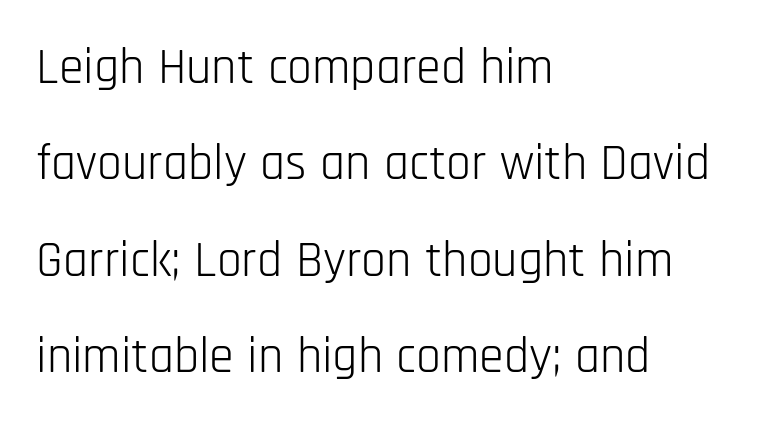
Q: Is the text bold? A: No.
Q: Is the text italic (slanted)? A: No, it is upright.
Q: Is the typeface a serif or a sans-serif typeface? A: Sans-serif.
Q: Is the text underlined? A: No.
Q: How is the paragraph aligned? A: Left-aligned.
Q: Is the spacing between letters normal or unusually wide? A: Normal.
Q: Is the spacing between lines tight, normal or loose? A: Loose.
Q: Width (condensed, normal, or wide)? A: Condensed.
Q: Stroke contrast? A: Low.
Q: x-height? A: Large.
Q: Monospaced? A: No.
